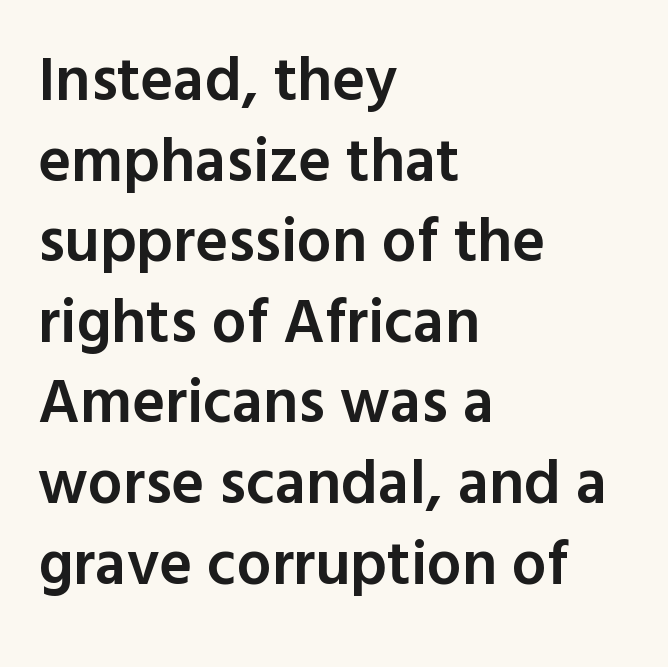
The image shows 62 px semibold sans-serif type, upright; set left-aligned, normal line spacing (1.3x), normal letter spacing, not underlined; a medium x-height.
